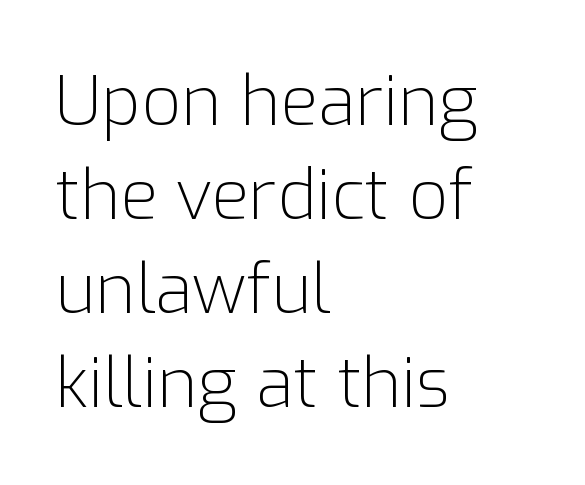
Q: Is the text bold? A: No.
Q: Is the text italic (slanted)? A: No, it is upright.
Q: Is the typeface a serif or a sans-serif typeface? A: Sans-serif.
Q: Is the text underlined? A: No.
Q: How is the paragraph aligned? A: Left-aligned.
Q: Is the spacing between letters normal or unusually wide? A: Normal.
Q: Is the spacing between lines tight, normal or loose? A: Normal.
Q: Width (condensed, normal, or wide)? A: Normal.
Q: Stroke contrast? A: Low.
Q: x-height? A: Medium.
Q: Monospaced? A: No.
